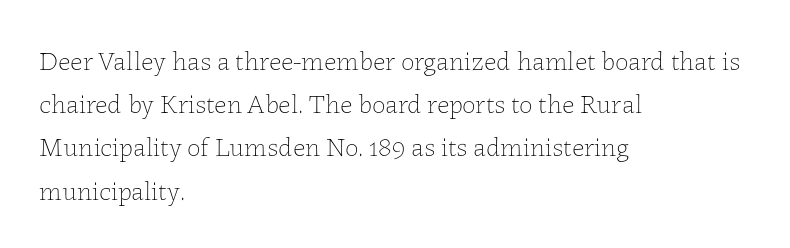
{"italic": "no", "bold": "no", "underline": "no", "align": "left", "line_spacing": "normal", "line_spacing_ratio": 1.6, "letter_spacing": "normal", "letter_spacing_em": 0.0, "glyph_px": 27}
